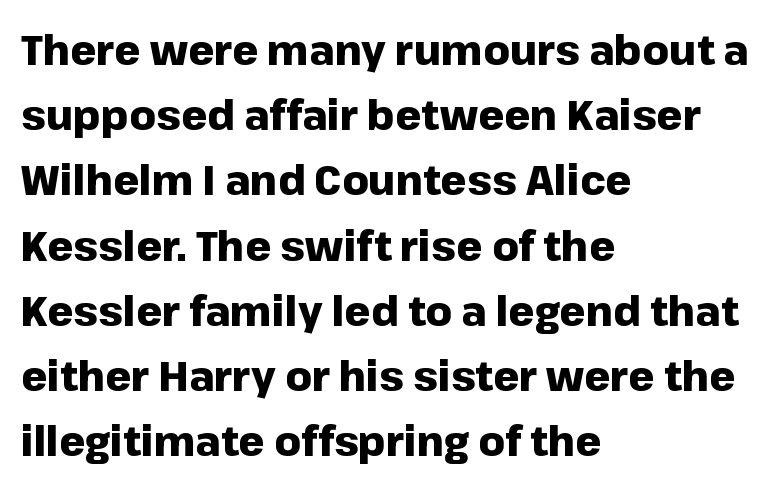
Q: Is the text bold? A: Yes.
Q: Is the text italic (slanted)? A: No, it is upright.
Q: Is the typeface a serif or a sans-serif typeface? A: Sans-serif.
Q: Is the text underlined? A: No.
Q: How is the paragraph aligned? A: Left-aligned.
Q: Is the spacing between letters normal or unusually wide? A: Normal.
Q: Is the spacing between lines tight, normal or loose? A: Normal.
Q: Width (condensed, normal, or wide)? A: Normal.
Q: Stroke contrast? A: Low.
Q: x-height? A: Medium.
Q: Monospaced? A: No.
